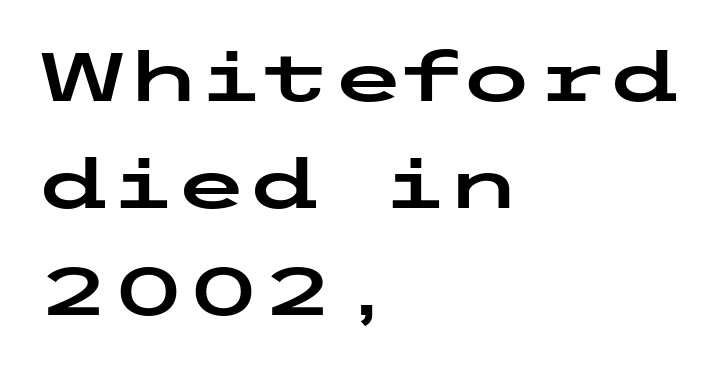
Q: Is the text italic (slanted)? A: No, it is upright.
Q: Is the typeface a serif or a sans-serif typeface? A: Sans-serif.
Q: Is the text underlined? A: No.
Q: How is the paragraph aligned? A: Left-aligned.
Q: Is the spacing between letters normal or unusually wide? A: Normal.
Q: Is the spacing between lines tight, normal or loose? A: Normal.
Q: Width (condensed, normal, or wide)? A: Wide.
Q: Stroke contrast? A: Low.
Q: x-height? A: Medium.
